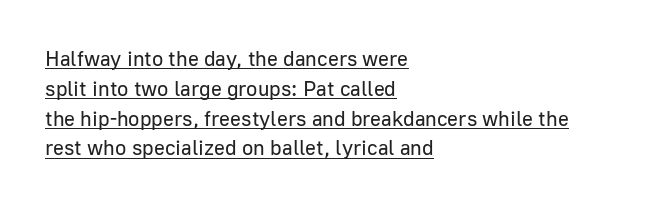
Q: Is the text bold? A: No.
Q: Is the text italic (slanted)? A: No, it is upright.
Q: Is the text underlined? A: Yes.
Q: How is the paragraph aligned? A: Left-aligned.
Q: Is the spacing between letters normal or unusually wide? A: Normal.
Q: Is the spacing between lines tight, normal or loose? A: Normal.
